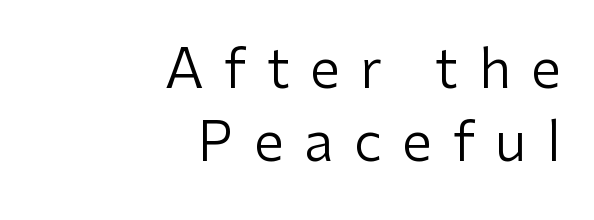
{"serif": "no", "italic": "no", "bold": "no", "weight": "regular", "width": "normal", "stroke_contrast": "low", "x_height": "medium", "monospaced": "no", "underline": "no", "align": "right", "line_spacing": "normal", "line_spacing_ratio": 1.35, "letter_spacing": "wide", "letter_spacing_em": 0.38, "glyph_px": 54}
